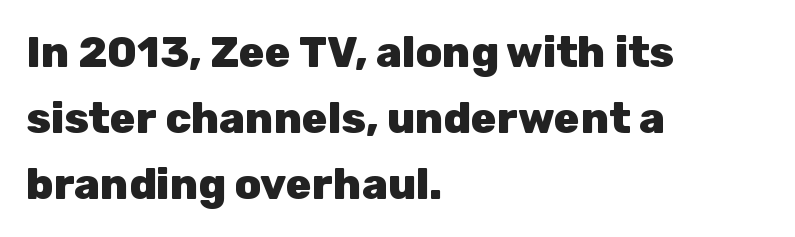
{"serif": "no", "italic": "no", "bold": "yes", "weight": "heavy", "width": "normal", "stroke_contrast": "low", "x_height": "medium", "monospaced": "no", "underline": "no", "align": "left", "line_spacing": "normal", "line_spacing_ratio": 1.54, "letter_spacing": "normal", "letter_spacing_em": 0.0, "glyph_px": 43}
